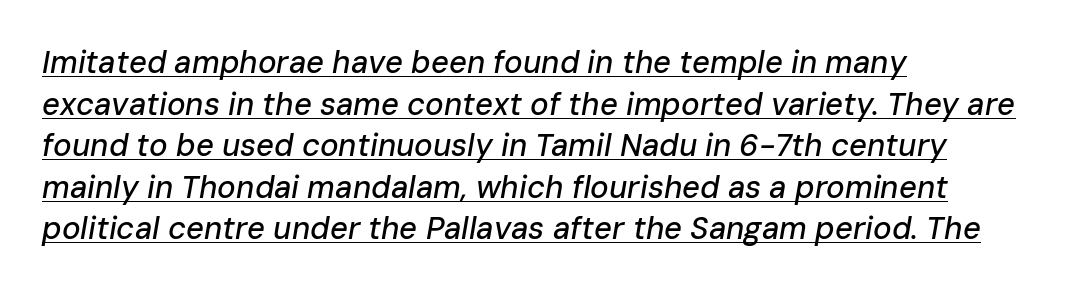
The image shows 31 px text type, italic (leaning right); set left-aligned, normal line spacing (1.34x), normal letter spacing, underlined; low stroke contrast and a medium x-height.
